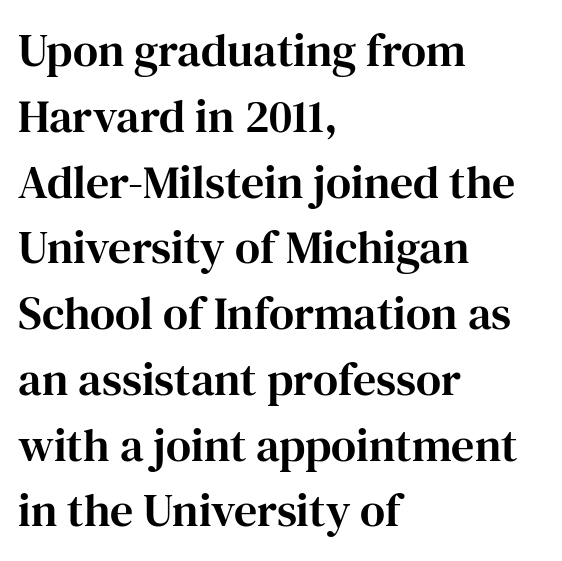
Q: Is the text italic (slanted)? A: No, it is upright.
Q: Is the typeface a serif or a sans-serif typeface? A: Serif.
Q: Is the text underlined? A: No.
Q: How is the paragraph aligned? A: Left-aligned.
Q: Is the spacing between letters normal or unusually wide? A: Normal.
Q: Is the spacing between lines tight, normal or loose? A: Normal.
Q: Width (condensed, normal, or wide)? A: Normal.
Q: Stroke contrast? A: High.
Q: x-height? A: Medium.
Q: Monospaced? A: No.
